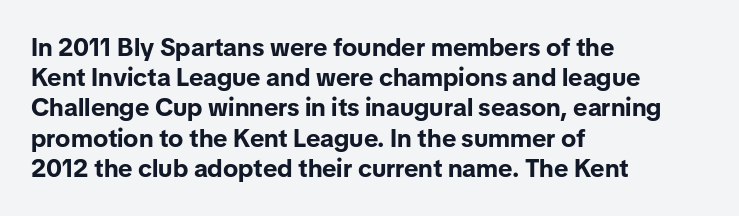
Q: Is the text bold? A: Yes.
Q: Is the text italic (slanted)? A: No, it is upright.
Q: Is the text underlined? A: No.
Q: How is the paragraph aligned? A: Left-aligned.
Q: Is the spacing between letters normal or unusually wide? A: Normal.
